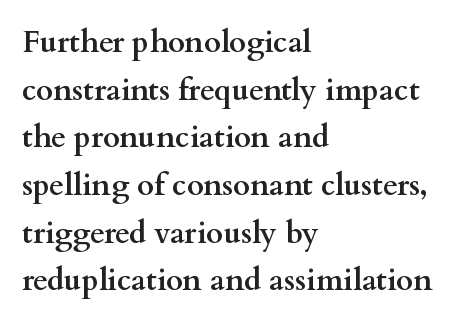
{"serif": "yes", "italic": "no", "bold": "yes", "weight": "semibold", "width": "wide", "stroke_contrast": "medium", "x_height": "small", "monospaced": "no", "underline": "no", "align": "left", "line_spacing": "normal", "line_spacing_ratio": 1.59, "letter_spacing": "normal", "letter_spacing_em": 0.0, "glyph_px": 30}
